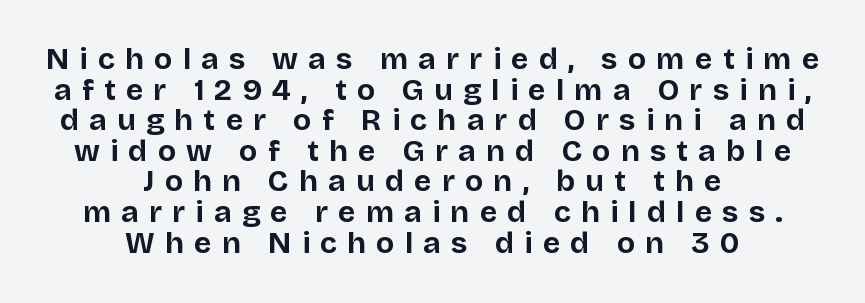
Q: Is the text bold? A: Yes.
Q: Is the text italic (slanted)? A: No, it is upright.
Q: Is the typeface a serif or a sans-serif typeface? A: Sans-serif.
Q: Is the text underlined? A: No.
Q: How is the paragraph aligned? A: Centered.
Q: Is the spacing between letters normal or unusually wide? A: Unusually wide.
Q: Is the spacing between lines tight, normal or loose? A: Tight.
Q: Width (condensed, normal, or wide)? A: Normal.
Q: Stroke contrast? A: Low.
Q: x-height? A: Large.
Q: Monospaced? A: No.
